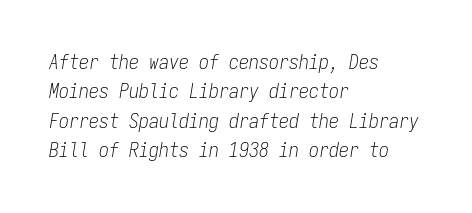
Letters have the restrained weight of plain body copy at most. Glyph-to-glyph distance matches everyday printed text. The glyphs look as if they've been sheared to an angle. Each line starts at the same left margin while the right side varies.
